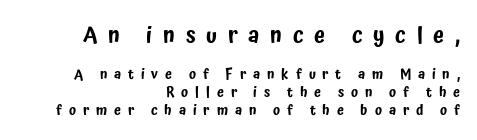
Q: Is the text italic (slanted)? A: No, it is upright.
Q: Is the text underlined? A: No.
Q: How is the paragraph aligned? A: Right-aligned.
Q: Is the spacing between letters normal or unusually wide? A: Unusually wide.
Q: Is the spacing between lines tight, normal or loose? A: Normal.
Q: Which block of text is set in a larger size, the first (top) or the second (bottom)? A: The first (top) one.
